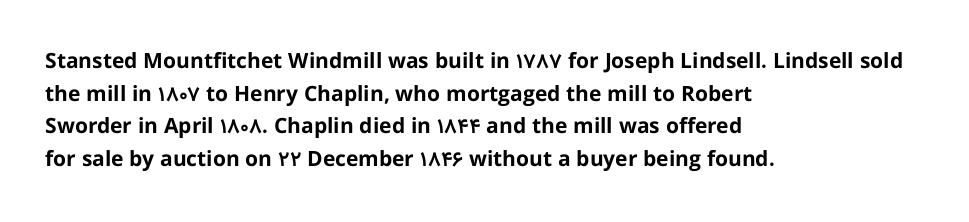
Q: Is the text bold? A: Yes.
Q: Is the text italic (slanted)? A: No, it is upright.
Q: Is the text underlined? A: No.
Q: How is the paragraph aligned? A: Left-aligned.
Q: Is the spacing between letters normal or unusually wide? A: Normal.
Q: Is the spacing between lines tight, normal or loose? A: Normal.
